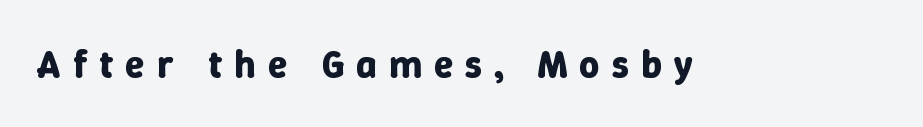
{"italic": "no", "bold": "yes", "weight": "bold", "width": "normal", "stroke_contrast": "low", "x_height": "medium", "monospaced": "no", "underline": "no", "letter_spacing": "wide", "letter_spacing_em": 0.32, "glyph_px": 39}
